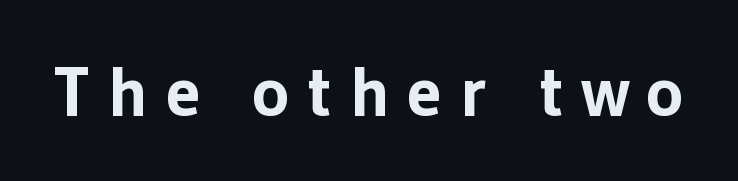
Just letters on the line, the space beneath them empty. Students, this is bold: see how much ink each stroke carries. Examine the stroke ends and you'll find no serifs. The letters stand upright; this is a roman face.
